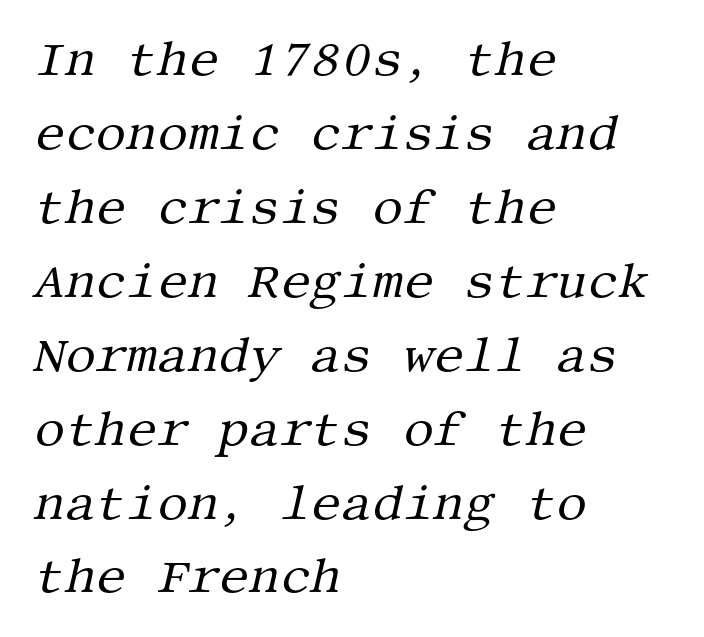
Q: Is the text bold? A: No.
Q: Is the text italic (slanted)? A: Yes, it leans right by about 13 degrees.
Q: Is the typeface a serif or a sans-serif typeface? A: Serif.
Q: Is the text underlined? A: No.
Q: How is the paragraph aligned? A: Left-aligned.
Q: Is the spacing between letters normal or unusually wide? A: Normal.
Q: Is the spacing between lines tight, normal or loose? A: Normal.
Q: Width (condensed, normal, or wide)? A: Normal.
Q: Stroke contrast? A: Medium.
Q: x-height? A: Large.
